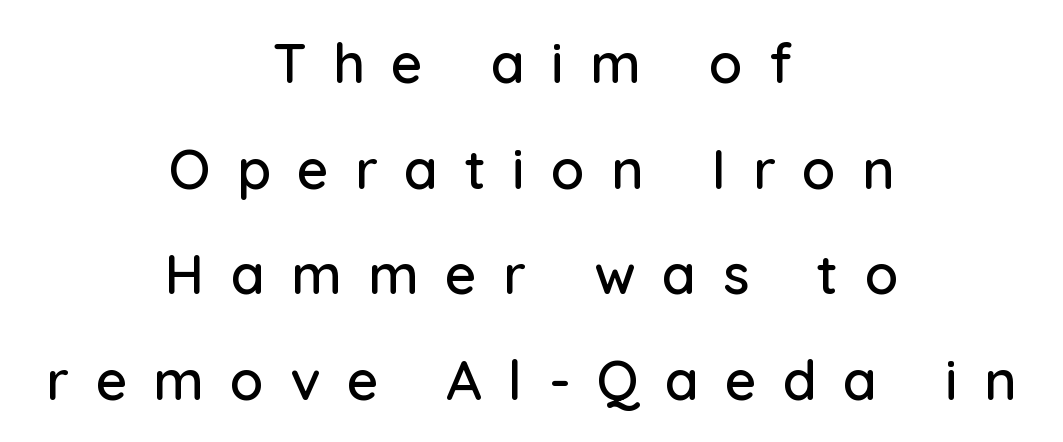
{"serif": "no", "italic": "no", "width": "normal", "stroke_contrast": "low", "x_height": "medium", "monospaced": "no", "underline": "no", "align": "center", "line_spacing": "loose", "line_spacing_ratio": 1.92, "letter_spacing": "wide", "letter_spacing_em": 0.48, "glyph_px": 55}
